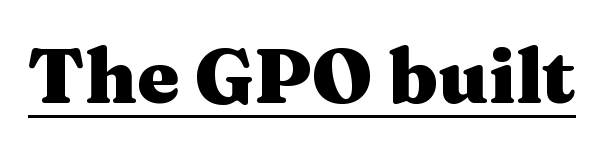
Character widths vary here, with narrow letters taking less room than wide ones. No italicization has been applied; the sample stays upright. The glyphs are accompanied by a horizontal stroke just below them. Note: serifs present on the glyphs.
